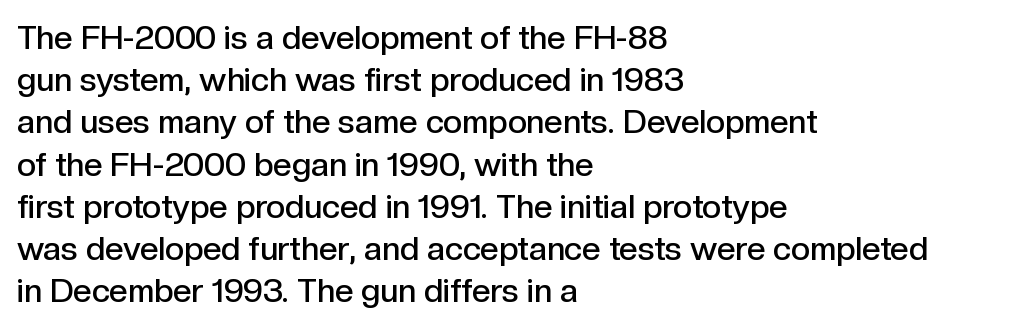
{"serif": "no", "italic": "no", "bold": "semi", "weight": "semibold", "width": "normal", "x_height": "medium", "monospaced": "no", "underline": "no", "align": "left", "line_spacing": "normal", "line_spacing_ratio": 1.28, "letter_spacing": "normal", "letter_spacing_em": 0.0, "glyph_px": 33}
